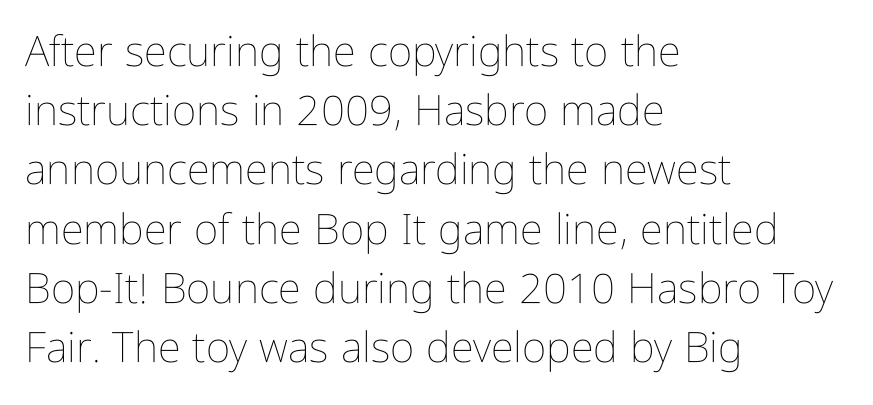
The image shows 42 px thin, condensed type, upright; set left-aligned, normal line spacing (1.41x), normal letter spacing, not underlined; low stroke contrast and a medium x-height.
